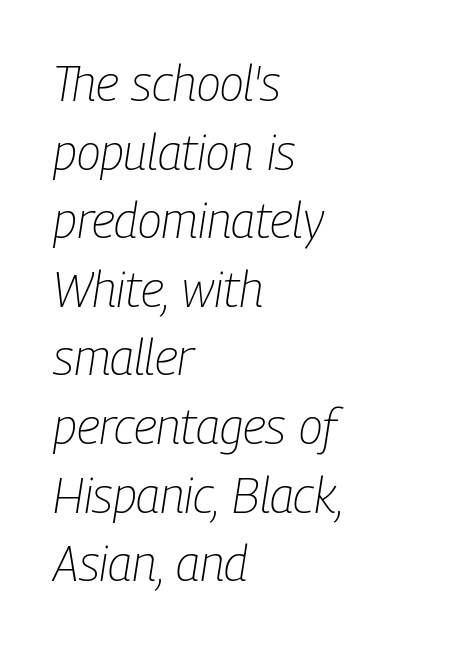
Q: Is the text bold? A: No.
Q: Is the text italic (slanted)? A: Yes, it leans right by about 9 degrees.
Q: Is the text underlined? A: No.
Q: How is the paragraph aligned? A: Left-aligned.
Q: Is the spacing between letters normal or unusually wide? A: Normal.
Q: Is the spacing between lines tight, normal or loose? A: Normal.
Q: Width (condensed, normal, or wide)? A: Condensed.
Q: Stroke contrast? A: Low.
Q: x-height? A: Medium.
Q: Monospaced? A: No.
